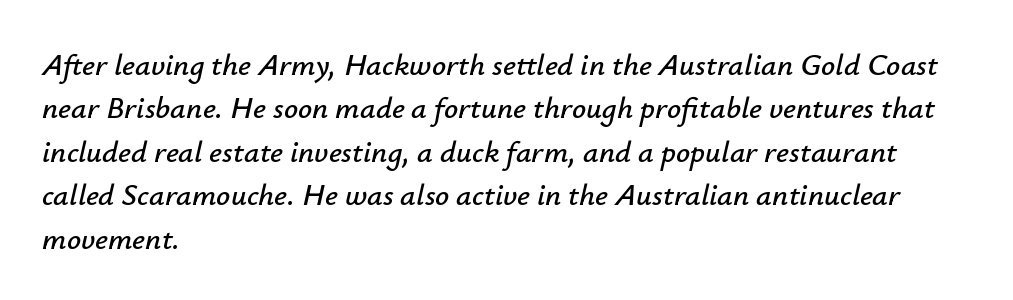
The image shows 31 px text type, italic (leaning right); set left-aligned, normal line spacing (1.4x), normal letter spacing, not underlined; low stroke contrast and a small x-height.
